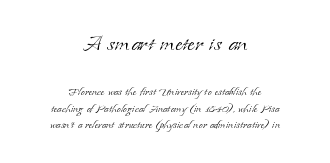
Q: Is the text bold? A: No.
Q: Is the text italic (slanted)? A: Yes.
Q: Is the typeface a serif or a sans-serif typeface? A: Serif.
Q: Is the text underlined? A: No.
Q: How is the paragraph aligned? A: Centered.
Q: Is the spacing between letters normal or unusually wide? A: Normal.
Q: Which block of text is set in a larger size, the first (top) or the second (bottom)? A: The first (top) one.
Q: Width (condensed, normal, or wide)? A: Normal.
Q: Stroke contrast? A: Low.
Q: x-height? A: Small.
Q: Monospaced? A: No.
